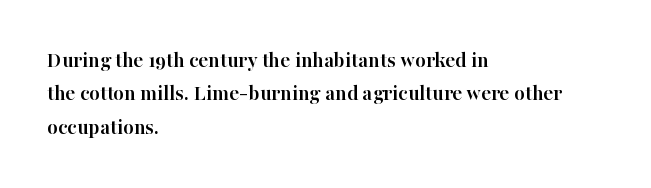
The strip under each line holds only bare page. Between one letter and the next there's only the usual sliver of space. Is there any slant? The stems are plumb. Plenty of ink on the page — the face is bold. Leading matches the norm, producing a regular column.
